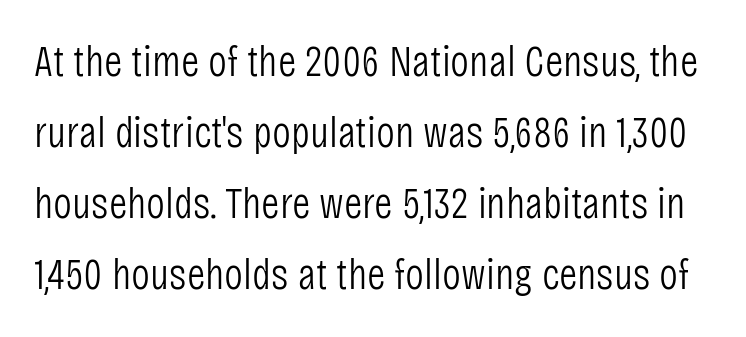
Q: Is the text bold? A: No.
Q: Is the text italic (slanted)? A: No, it is upright.
Q: Is the typeface a serif or a sans-serif typeface? A: Sans-serif.
Q: Is the text underlined? A: No.
Q: Is the spacing between letters normal or unusually wide? A: Normal.
Q: Is the spacing between lines tight, normal or loose? A: Normal.
Q: Width (condensed, normal, or wide)? A: Condensed.
Q: Stroke contrast? A: Low.
Q: x-height? A: Large.
Q: Monospaced? A: No.
